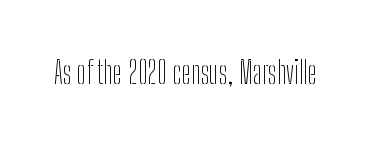
Italic: no, the glyphs are upright roman. Tracking here is standard; glyphs follow each other at the usual distance. Character widths vary here, with narrow letters taking less room than wide ones. The baseline area is clear. No letter is thick-stroked: the sample isn't bold. Type style note: lacks serifs.
